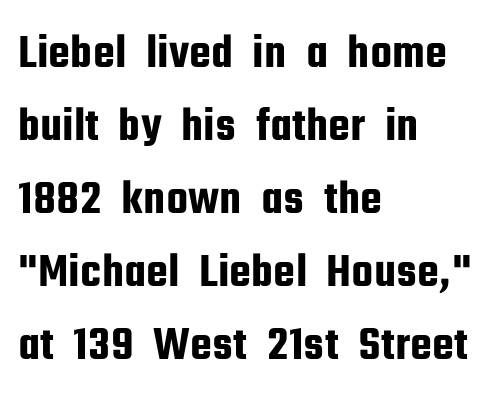
{"serif": "no", "italic": "no", "width": "condensed", "stroke_contrast": "low", "x_height": "medium", "monospaced": "no", "underline": "no", "align": "left", "line_spacing": "normal", "line_spacing_ratio": 1.49, "letter_spacing": "normal", "letter_spacing_em": 0.0, "glyph_px": 49}
